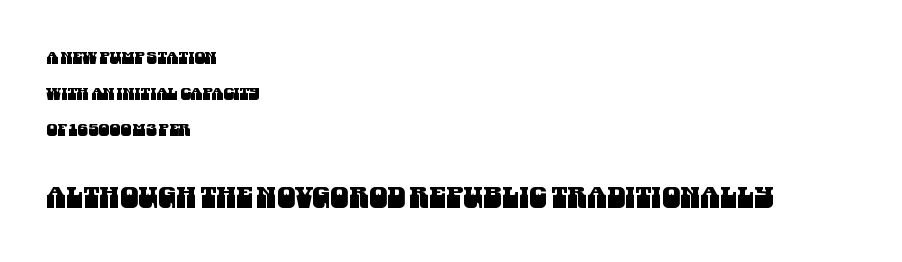
Caption: standard tracking, unaltered. Compare the two chunks: the lower has the greater cap height. Whoever set this chose breathing room over compactness in the vertical rhythm. Serif or sans? Sans — the stroke terminals are bare. These lines are rendered in a variable-pitch font.
